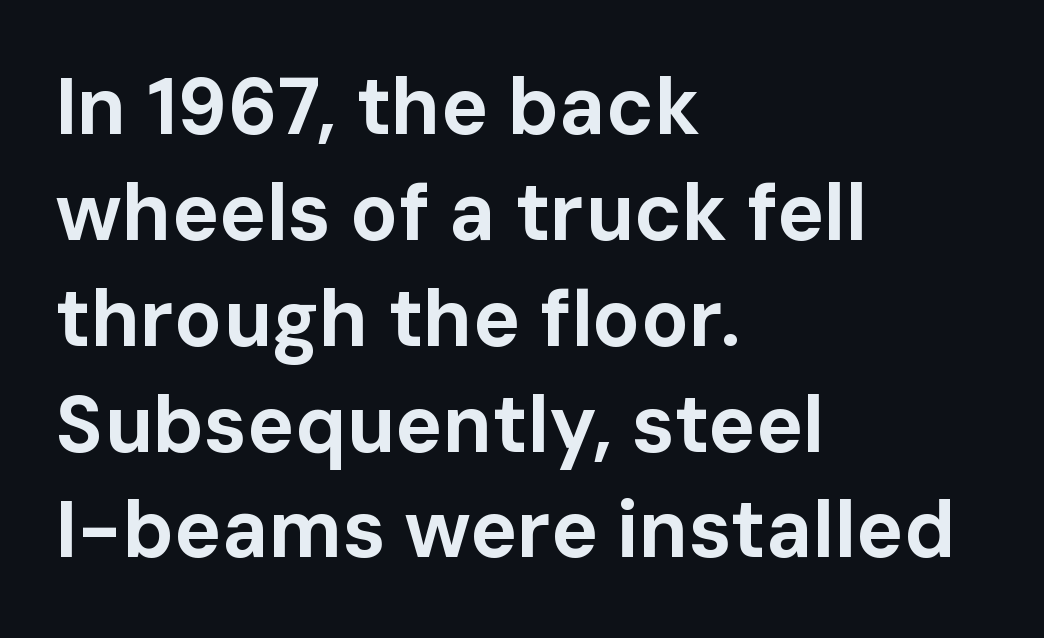
This sample uses a sans-serif face. The sample has been set heavy, in full bold. Upright lettering throughout. Reading down the block, your eye returns to a fixed left position each line. Compared with typical paragraphs, the rows here are spaced about the same. The face used here is proportionally spaced, like ordinary book or web type.
